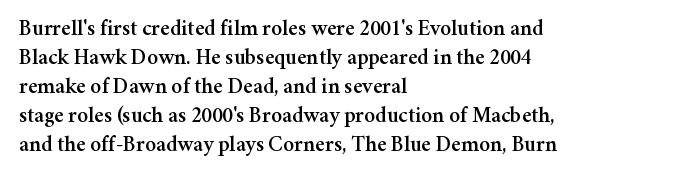
Q: Is the text italic (slanted)? A: No, it is upright.
Q: Is the text underlined? A: No.
Q: How is the paragraph aligned? A: Left-aligned.
Q: Is the spacing between letters normal or unusually wide? A: Normal.
Q: Is the spacing between lines tight, normal or loose? A: Normal.
